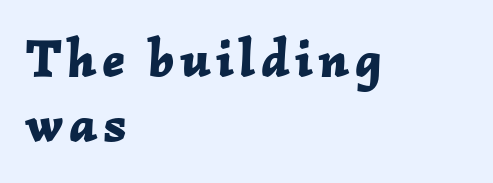
Q: Is the text bold? A: Yes.
Q: Is the text italic (slanted)? A: Yes, it leans right by about 2 degrees.
Q: Is the text underlined? A: No.
Q: How is the paragraph aligned? A: Left-aligned.
Q: Width (condensed, normal, or wide)? A: Normal.
Q: Stroke contrast? A: Low.
Q: x-height? A: Medium.
Q: Monospaced? A: No.
